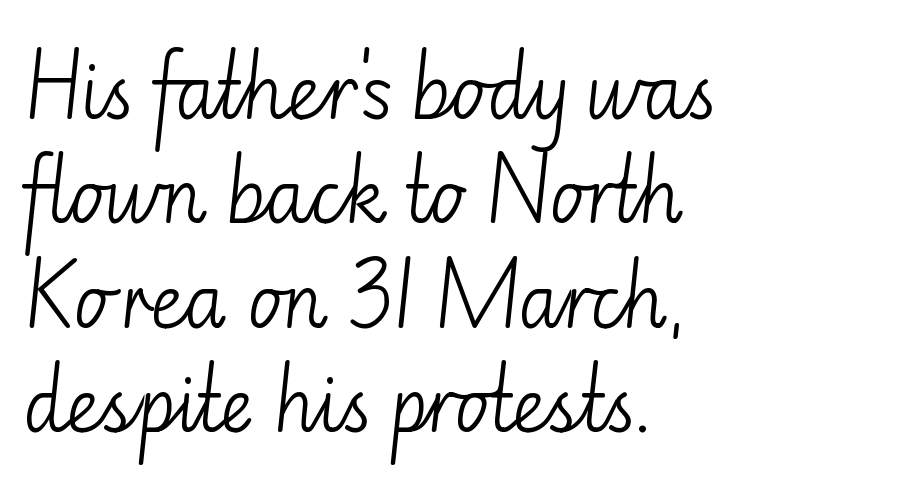
Compared with typical paragraphs, the rows here are spaced about the same. The foot of each line stays bare and open. Alignment: flush left. The type family on display is of the sans-serif kind.
